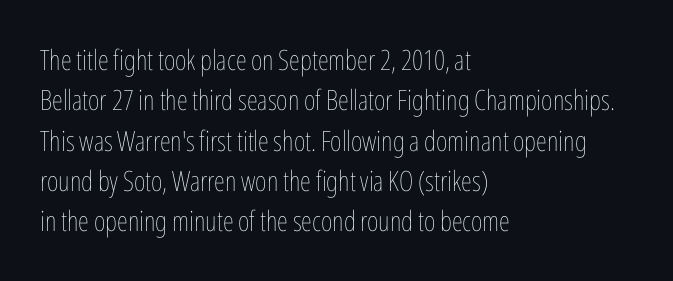
The image shows 28 px thin, condensed type, upright; set left-aligned, normal line spacing (1.44x), normal letter spacing, not underlined; low stroke contrast and a medium x-height.
